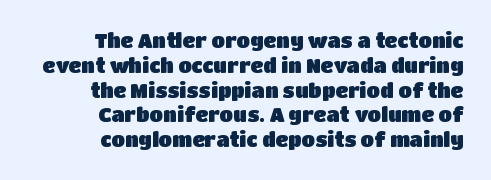
Underline: absent. A roman cut, with each character standing at attention. Leftover space on each line is placed entirely before the opening word. The type is set solid horizontally, with unmodified tracking.
